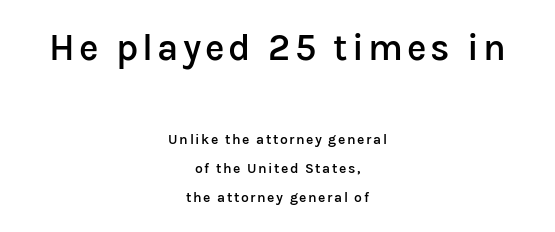
{"serif": "no", "italic": "no", "bold": "semi", "weight": "semibold", "width": "normal", "stroke_contrast": "low", "x_height": "medium", "monospaced": "no", "underline": "no", "align": "center", "line_spacing": "loose", "line_spacing_ratio": 2.05, "larger_block": "first", "size_ratio": 2.64, "glyph_px": 37}
